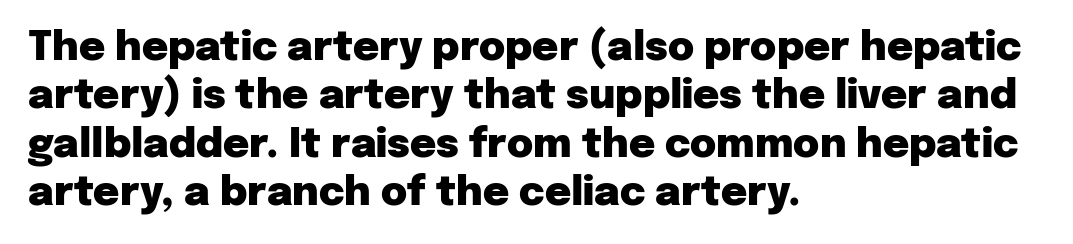
{"serif": "no", "italic": "no", "bold": "yes", "weight": "heavy", "width": "normal", "stroke_contrast": "low", "x_height": "medium", "monospaced": "no", "underline": "no", "align": "left", "line_spacing_ratio": 1.21, "letter_spacing": "normal", "letter_spacing_em": 0.0, "glyph_px": 40}
